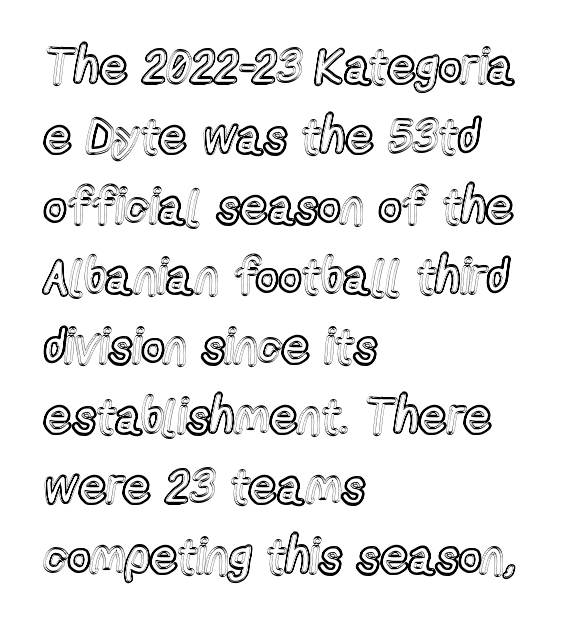
{"width": "condensed", "x_height": "medium", "monospaced": "no", "underline": "no", "align": "left", "line_spacing": "normal", "line_spacing_ratio": 1.43, "letter_spacing": "normal", "letter_spacing_em": 0.0, "glyph_px": 49}
